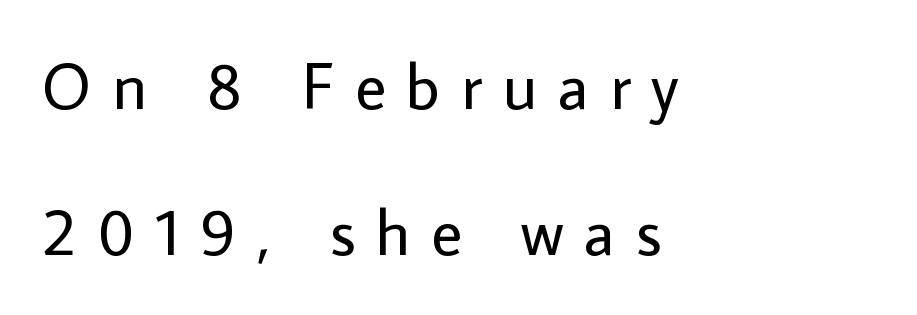
Q: Is the text bold? A: No.
Q: Is the text italic (slanted)? A: No, it is upright.
Q: Is the typeface a serif or a sans-serif typeface? A: Sans-serif.
Q: Is the text underlined? A: No.
Q: How is the paragraph aligned? A: Left-aligned.
Q: Is the spacing between letters normal or unusually wide? A: Unusually wide.
Q: Is the spacing between lines tight, normal or loose? A: Loose.
Q: Width (condensed, normal, or wide)? A: Normal.
Q: Stroke contrast? A: Low.
Q: x-height? A: Medium.
Q: Monospaced? A: No.
